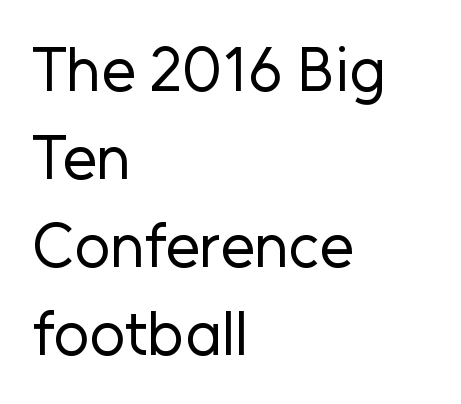
Q: Is the text bold? A: No.
Q: Is the text italic (slanted)? A: No, it is upright.
Q: Is the typeface a serif or a sans-serif typeface? A: Sans-serif.
Q: Is the text underlined? A: No.
Q: How is the paragraph aligned? A: Left-aligned.
Q: Is the spacing between letters normal or unusually wide? A: Normal.
Q: Is the spacing between lines tight, normal or loose? A: Normal.
Q: Width (condensed, normal, or wide)? A: Normal.
Q: Stroke contrast? A: Low.
Q: x-height? A: Medium.
Q: Monospaced? A: No.
